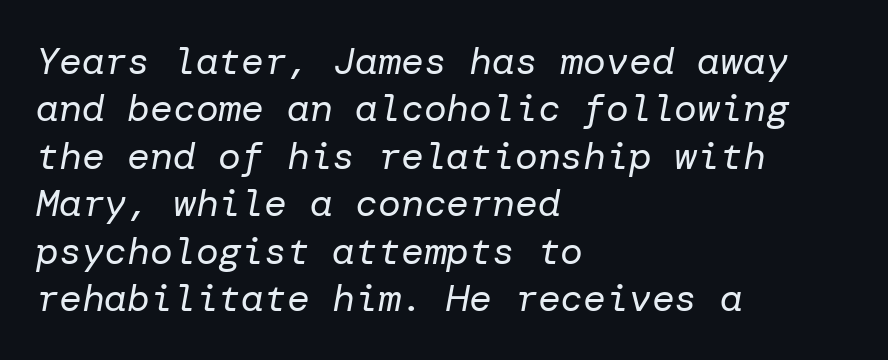
The image shows 38 px regular-weight type, italic (leaning right); set left-aligned, normal line spacing (1.25x), normal letter spacing, not underlined; low stroke contrast and a medium x-height.
